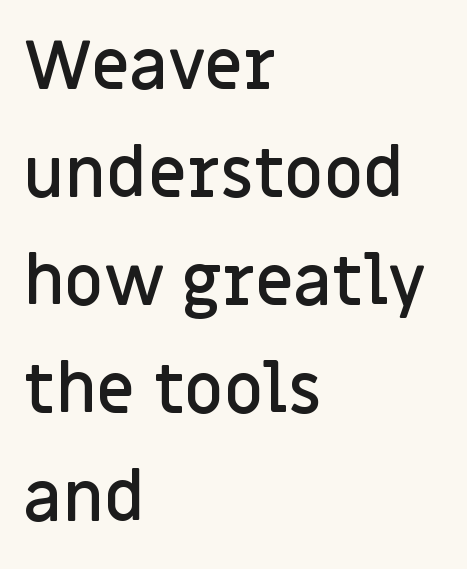
The image shows 68 px semibold sans-serif type, upright; set left-aligned, normal line spacing (1.59x), normal letter spacing, not underlined; low stroke contrast and a large x-height.
